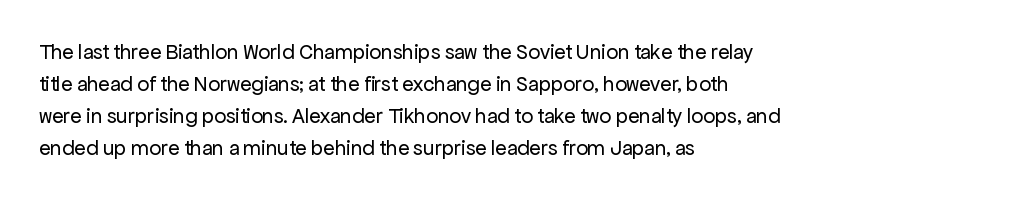
The image shows 21 px text type, upright; set left-aligned, normal line spacing (1.53x), normal letter spacing, not underlined.
